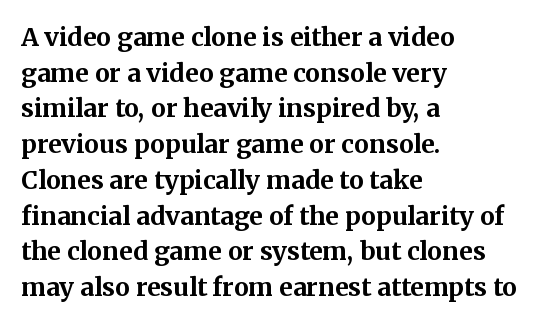
{"italic": "no", "bold": "yes", "underline": "no", "align": "left", "line_spacing": "normal", "line_spacing_ratio": 1.43, "letter_spacing": "normal", "letter_spacing_em": 0.0, "glyph_px": 25}
